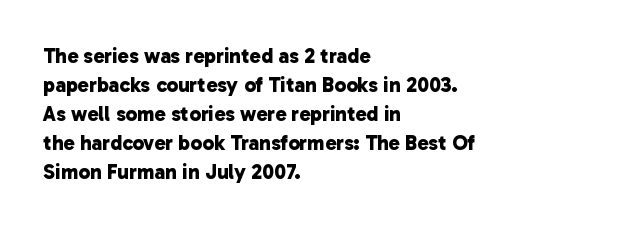
{"bold": "yes", "underline": "no", "align": "left", "line_spacing": "normal", "line_spacing_ratio": 1.38, "letter_spacing": "normal", "letter_spacing_em": 0.0, "glyph_px": 21}
